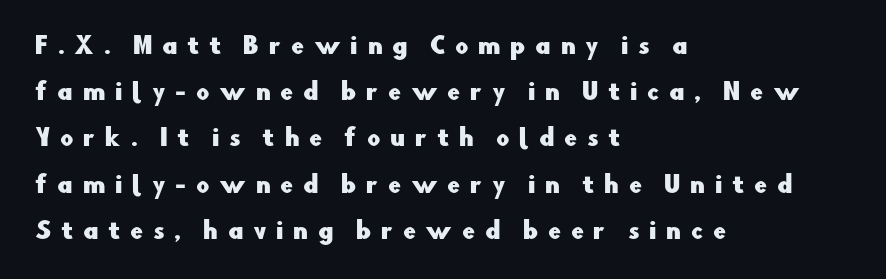
{"italic": "no", "underline": "no", "align": "left", "line_spacing": "loose", "line_spacing_ratio": 2.01, "letter_spacing": "wide", "letter_spacing_em": 0.42, "glyph_px": 23}
